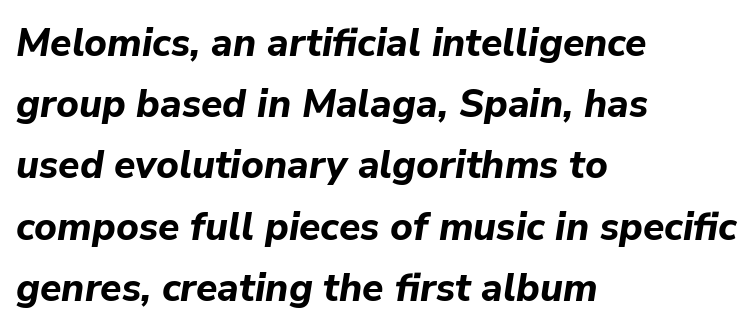
The image shows 39 px bold type, italic (leaning right); set left-aligned, normal line spacing (1.57x), normal letter spacing, not underlined; low stroke contrast and a medium x-height.
